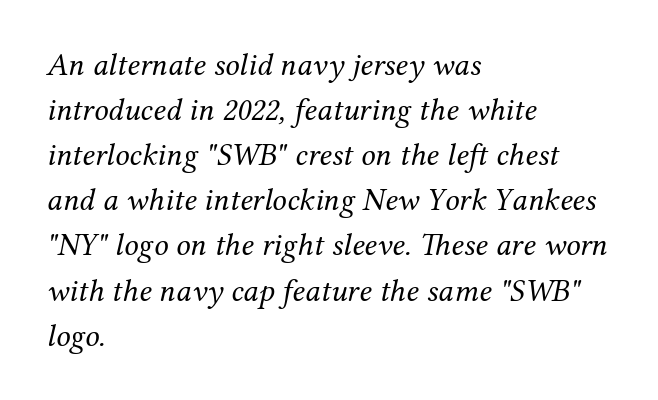
This rendering uses left alignment, leaving the right contour irregular. In terms of posture, this sample is oblique. Stroke terminals: seriffed. Honestly, the letter spacing is just normal — you wouldn't notice it.
